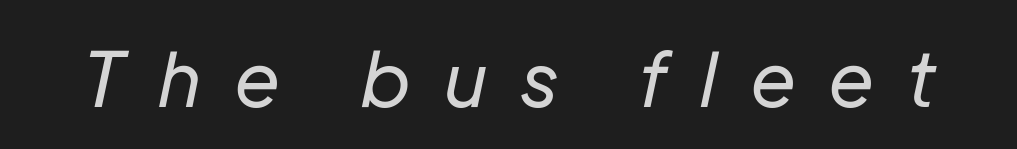
Italic: yes, the glyphs are oblique. Varying glyph widths throughout — classic text-font behaviour. Descenders hang freely into open space. Stroke mass is kept to a normal reading level or below. How are the letters spaced? Widely, with obvious added tracking.
